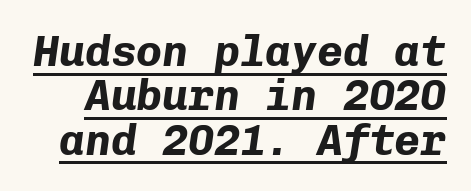
The image shows 43 px bold type, italic (leaning right), monospaced; set tight line spacing (1.03x), normal letter spacing, underlined; low stroke contrast and a medium x-height.
